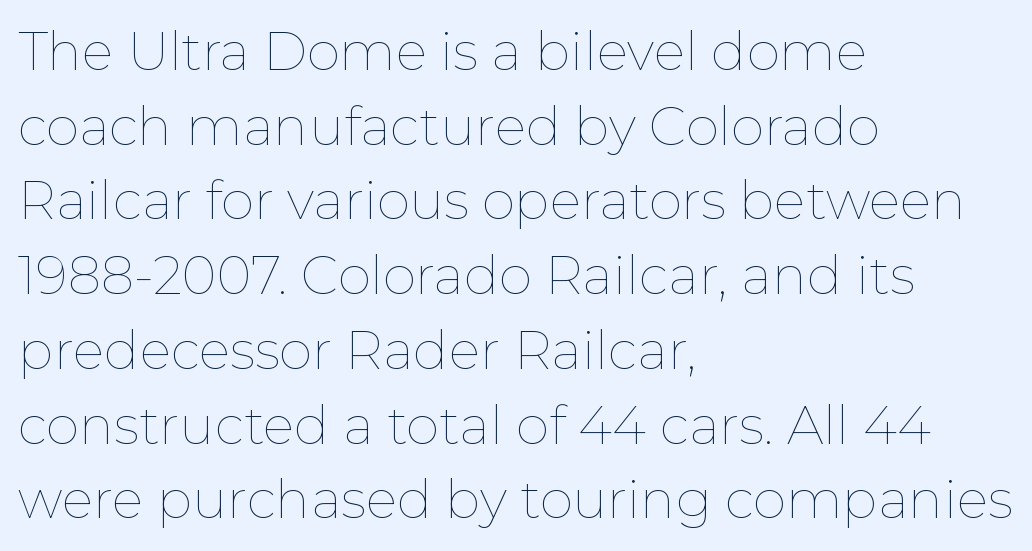
Short and long lines alike share a common starting point at left. Regarding leading, the lines here are spaced in the standard way. Posture: upright roman. Check under the words: just untouched page.
